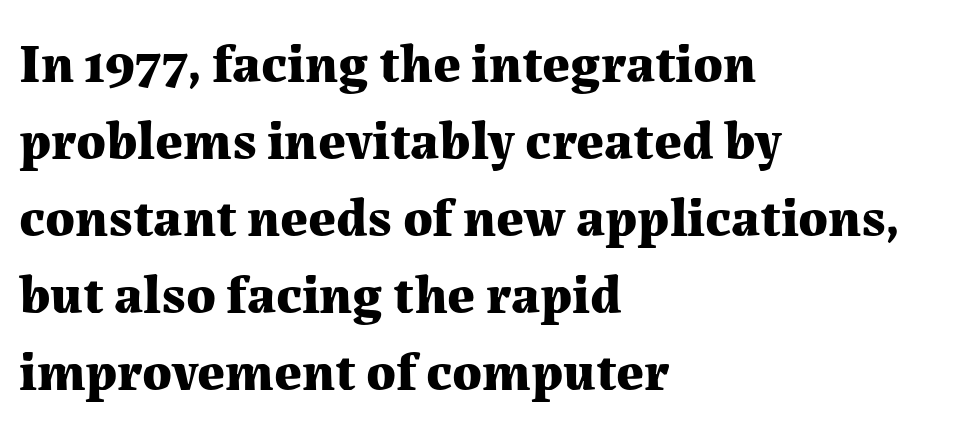
The image shows 55 px bold serif type, upright; set left-aligned, normal line spacing (1.4x), normal letter spacing, not underlined; medium stroke contrast and a medium x-height.
